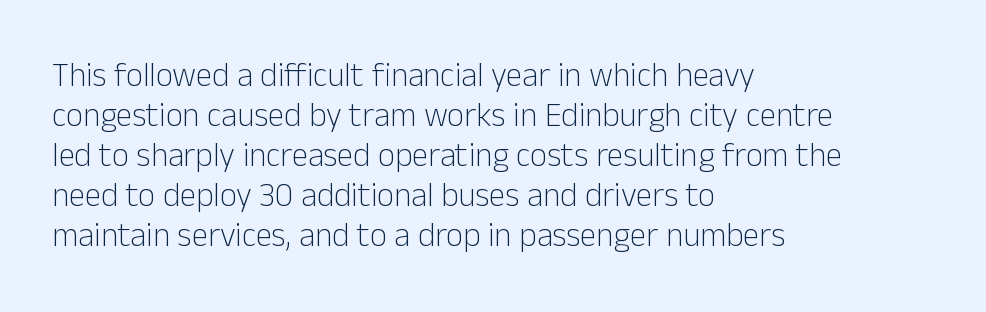
Stroke thickness stays within the range of a standard reading face or lighter. Lines of text with bare space underneath. The setting favours the left margin, as ordinary paragraphs usually do. Notice how the stems are strictly vertical — no italics here.
